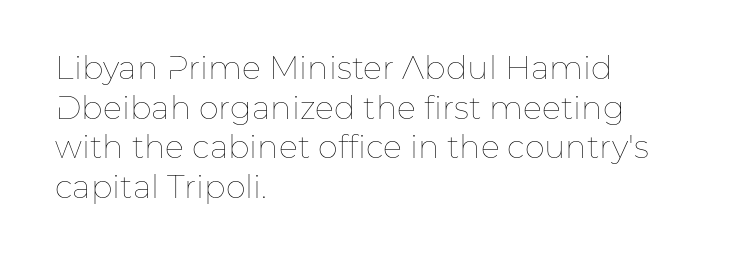
No italicization has been applied; the sample stays upright. Nobody touched the tracking dial on this one. Is the block centered? No — it sits flush against the left margin. No chunkiness to these letters — they're not bold. A bare baseline throughout the passage. The letters advance in unequal steps, a hallmark of proportional type.
